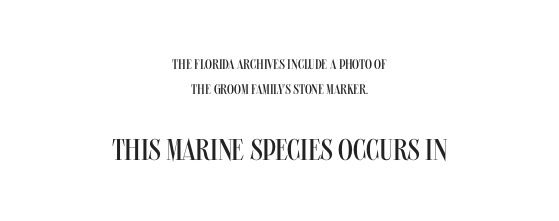
The image shows 30 px regular-weight, condensed sans-serif type, upright; set centered, line spacing 1.81x, normal letter spacing, not underlined; the second (bottom) block is 2.14x larger; medium stroke contrast and a large x-height.
